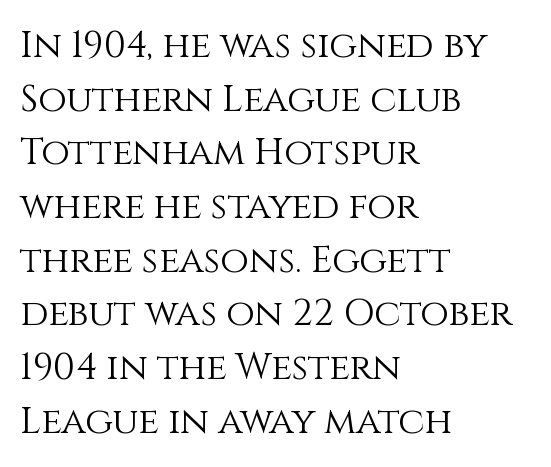
Style check: upright. Rows of type keep a routine distance in the vertical direction. Spacing between characters is what you'd get straight out of the box. Do the characters align in a grid? No, the font is proportional. Notice how the passage keeps a crisp vertical edge on the left only. No heavy texture on the line: the type isn't bold.
